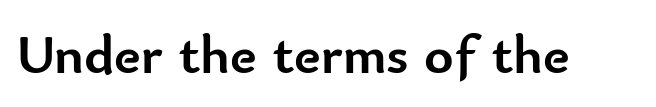
Q: Is the text bold? A: Yes.
Q: Is the text italic (slanted)? A: No, it is upright.
Q: Is the typeface a serif or a sans-serif typeface? A: Sans-serif.
Q: Is the text underlined? A: No.
Q: Is the spacing between letters normal or unusually wide? A: Normal.
Q: Width (condensed, normal, or wide)? A: Normal.
Q: Stroke contrast? A: Low.
Q: x-height? A: Small.
Q: Monospaced? A: No.
